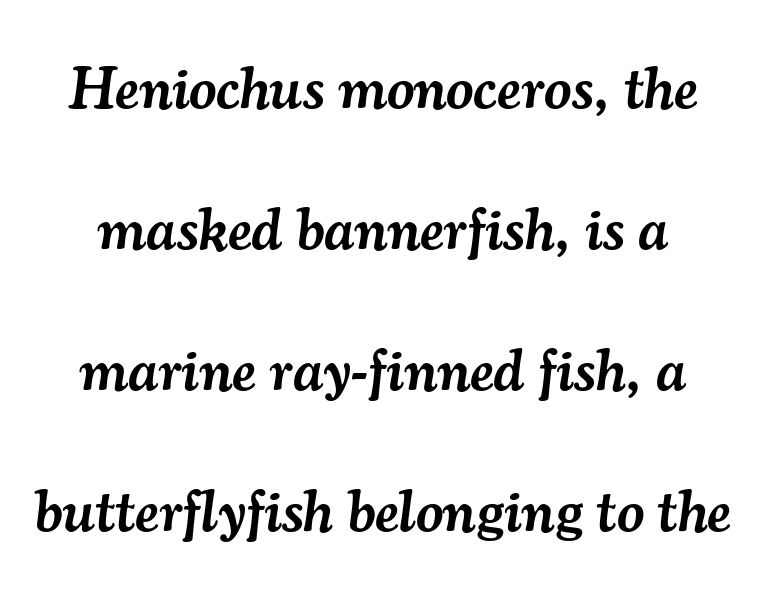
Q: Is the text bold? A: Semi-bold.
Q: Is the text italic (slanted)? A: Yes, it leans right by about 7 degrees.
Q: Is the typeface a serif or a sans-serif typeface? A: Serif.
Q: Is the text underlined? A: No.
Q: Is the spacing between letters normal or unusually wide? A: Normal.
Q: Is the spacing between lines tight, normal or loose? A: Loose.
Q: Width (condensed, normal, or wide)? A: Normal.
Q: Stroke contrast? A: Medium.
Q: x-height? A: Small.
Q: Monospaced? A: No.
